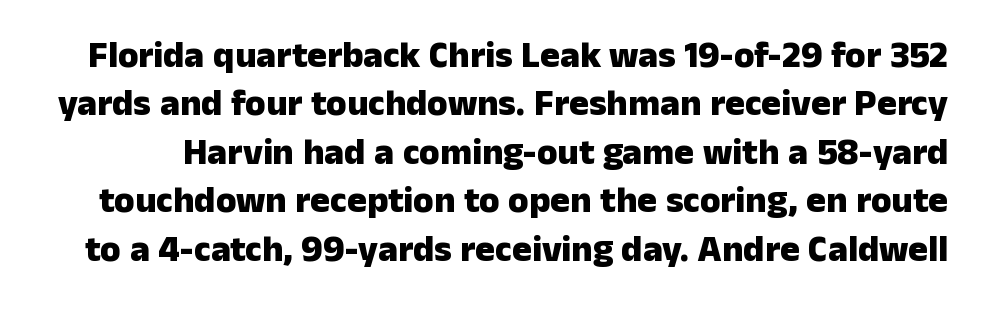
{"serif": "no", "italic": "no", "bold": "yes", "weight": "heavy", "width": "normal", "stroke_contrast": "low", "x_height": "medium", "monospaced": "no", "underline": "no", "line_spacing": "normal", "line_spacing_ratio": 1.31, "letter_spacing": "normal", "letter_spacing_em": 0.0, "glyph_px": 37}
